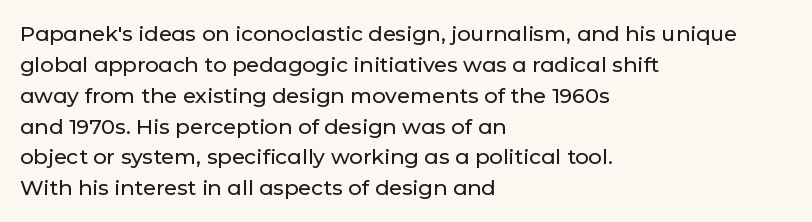
The image shows 21 px text type, upright; set left-aligned, normal line spacing (1.47x), normal letter spacing, not underlined.
